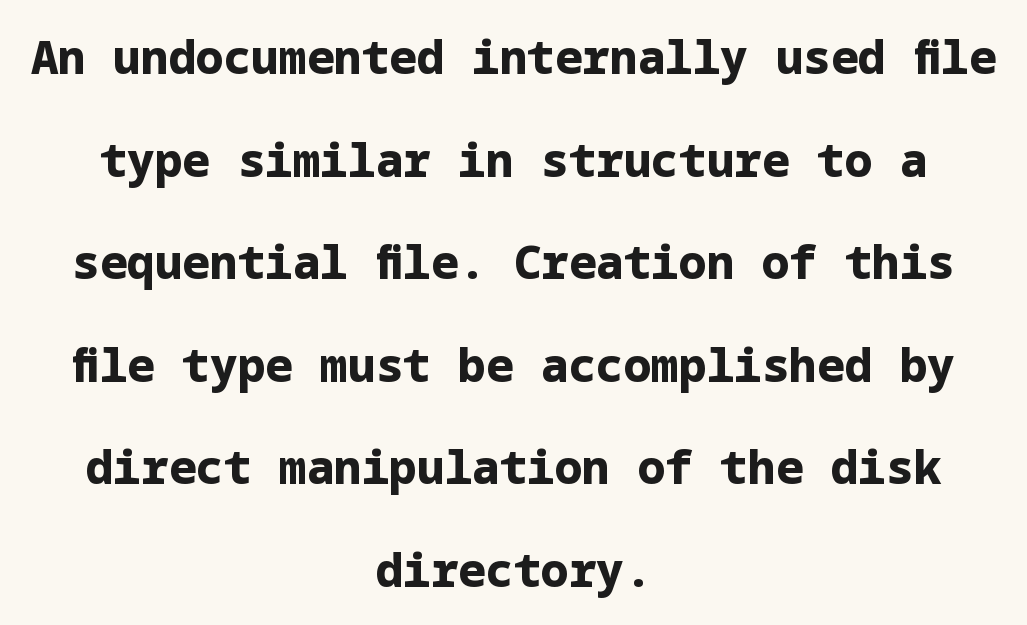
Heft: maximum for text — a bold. Regarding leading, the lines here are spaced well apart. Regarding serifs, this sample does without them. The lettering holds an erect, upright posture throughout.
